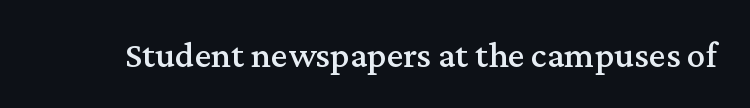
Q: Is the text italic (slanted)? A: No, it is upright.
Q: Is the typeface a serif or a sans-serif typeface? A: Serif.
Q: Is the text underlined? A: No.
Q: Is the spacing between letters normal or unusually wide? A: Normal.
Q: Width (condensed, normal, or wide)? A: Normal.
Q: Stroke contrast? A: Medium.
Q: x-height? A: Medium.
Q: Monospaced? A: No.
